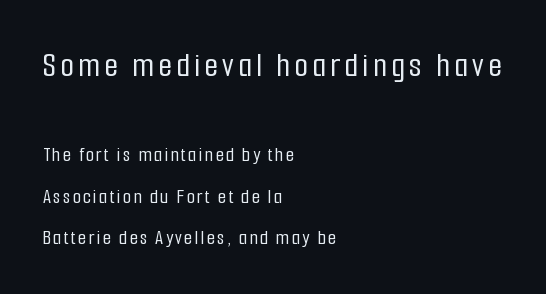
{"serif": "no", "italic": "no", "width": "condensed", "stroke_contrast": "low", "x_height": "medium", "monospaced": "no", "underline": "no", "align": "left", "line_spacing": "loose", "line_spacing_ratio": 1.96, "larger_block": "first", "size_ratio": 1.71, "glyph_px": 36}
